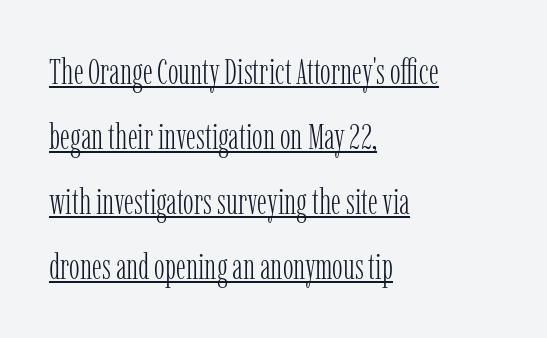
A quiet, ordinary-to-light weight characterises the typeface. The horizontal fit of the characters is conventional and even. Small tapered or slab feet sit at the stroke ends, so this counts as serif. The rendering uses natural spacing where letterforms have individual widths. Like a heading marked for emphasis, these lines bear an underscore.
